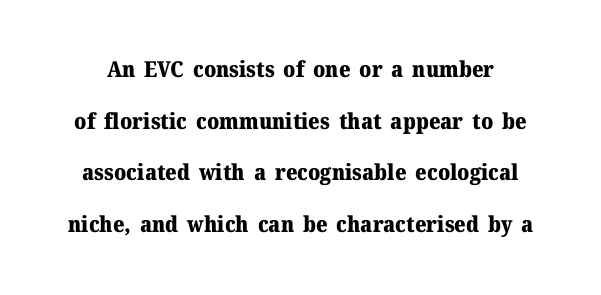
The image shows 22 px bold type, upright; set loose line spacing (2.35x), normal letter spacing, not underlined.
